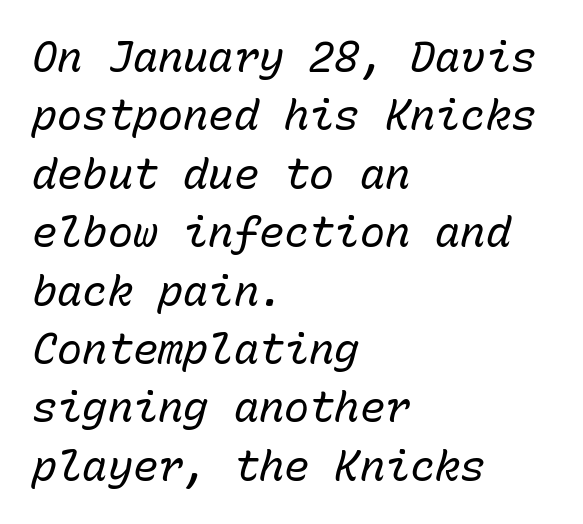
The image shows 42 px regular-weight type, italic (leaning right), monospaced; set left-aligned, normal line spacing (1.39x), normal letter spacing, not underlined; low stroke contrast and a medium x-height.
